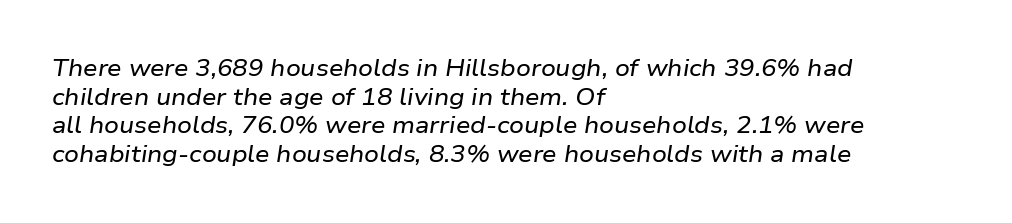
Q: Is the text italic (slanted)? A: Yes, it leans right by about 9 degrees.
Q: Is the text underlined? A: No.
Q: How is the paragraph aligned? A: Left-aligned.
Q: Is the spacing between letters normal or unusually wide? A: Normal.
